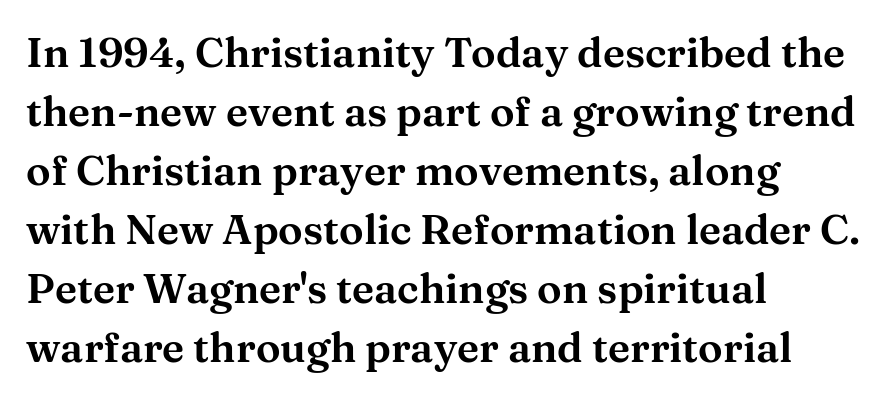
The image shows 41 px wide serif type, upright; set left-aligned, normal line spacing (1.44x), normal letter spacing, not underlined; medium stroke contrast and a medium x-height.
